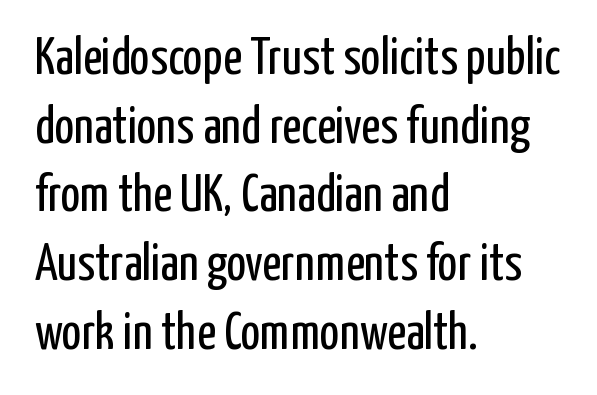
The image shows 52 px regular-weight, condensed sans-serif type, upright; set left-aligned, normal line spacing (1.32x), normal letter spacing, not underlined; low stroke contrast and a medium x-height.
